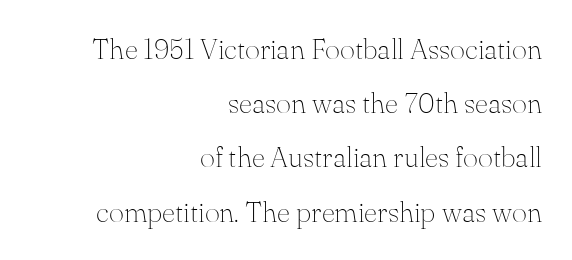
The image shows 29 px thin serif type, upright; set right-aligned, line spacing 1.87x, normal letter spacing, not underlined; medium stroke contrast and a small x-height.
